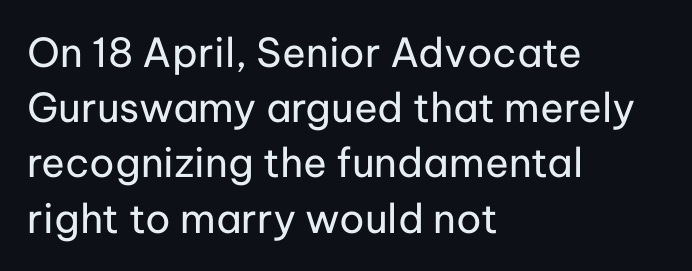
{"serif": "no", "italic": "no", "bold": "no", "weight": "regular", "width": "normal", "stroke_contrast": "low", "x_height": "medium", "monospaced": "no", "underline": "no", "align": "left", "line_spacing": "normal", "line_spacing_ratio": 1.38, "letter_spacing": "normal", "letter_spacing_em": 0.0, "glyph_px": 40}
